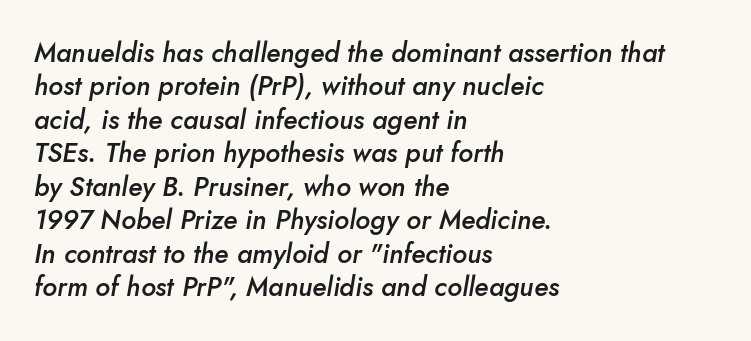
{"italic": "yes", "lean": "right", "slant_degrees": 10, "bold": "semi", "underline": "no", "align": "left", "line_spacing_ratio": 1.24, "letter_spacing": "normal", "letter_spacing_em": 0.0, "glyph_px": 27}
